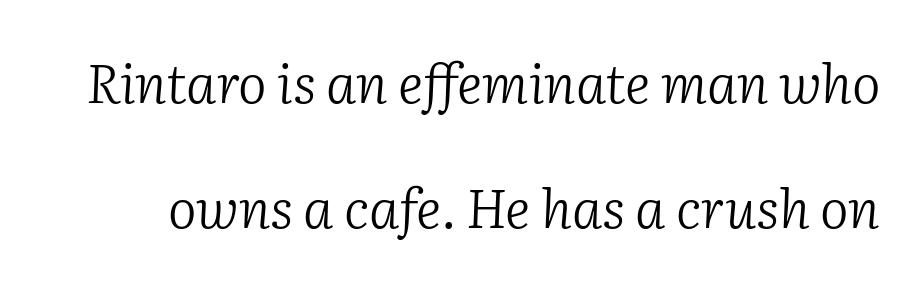
{"serif": "yes", "italic": "yes", "lean": "right", "slant_degrees": 2, "bold": "no", "weight": "light", "width": "normal", "stroke_contrast": "low", "x_height": "medium", "monospaced": "no", "underline": "no", "line_spacing": "loose", "line_spacing_ratio": 2.32, "letter_spacing": "normal", "letter_spacing_em": 0.0, "glyph_px": 54}
